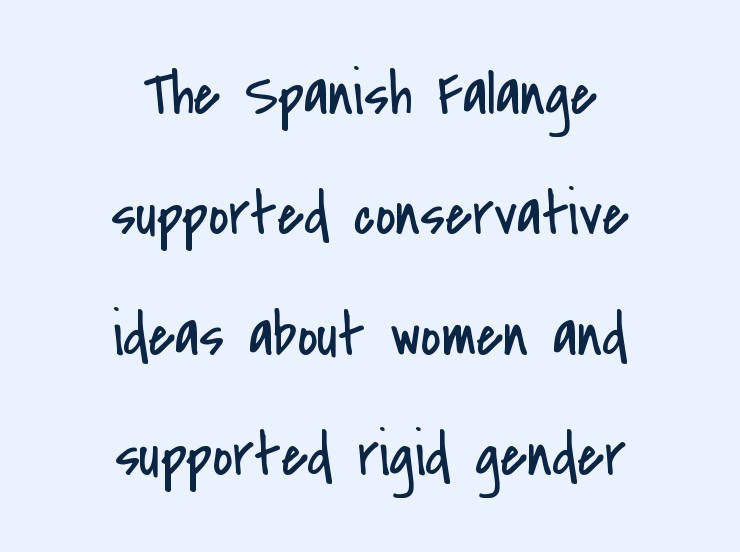
{"serif": "no", "italic": "no", "bold": "no", "weight": "regular", "width": "condensed", "stroke_contrast": "low", "x_height": "small", "monospaced": "no", "underline": "no", "align": "center", "line_spacing": "loose", "line_spacing_ratio": 1.94, "letter_spacing": "normal", "letter_spacing_em": 0.0, "glyph_px": 62}
